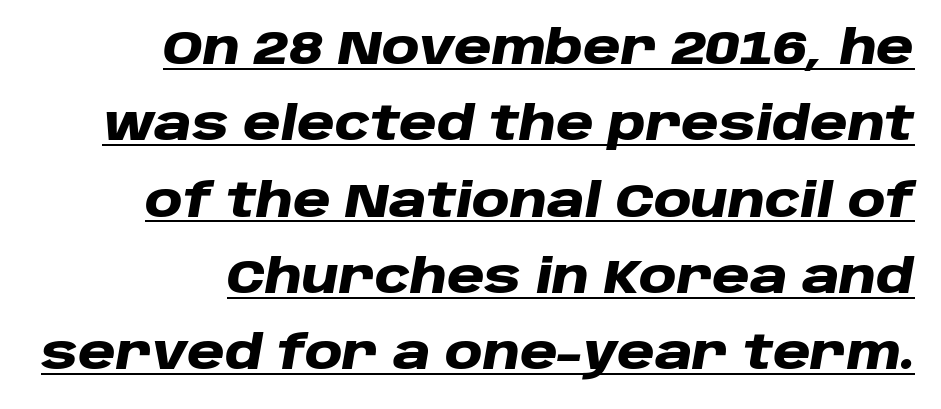
Q: Is the text bold? A: Yes.
Q: Is the text italic (slanted)? A: Yes, it leans right by about 10 degrees.
Q: Is the text underlined? A: Yes.
Q: How is the paragraph aligned? A: Right-aligned.
Q: Is the spacing between letters normal or unusually wide? A: Normal.
Q: Is the spacing between lines tight, normal or loose? A: Normal.
Q: Width (condensed, normal, or wide)? A: Wide.
Q: Stroke contrast? A: Low.
Q: x-height? A: Large.
Q: Monospaced? A: No.
